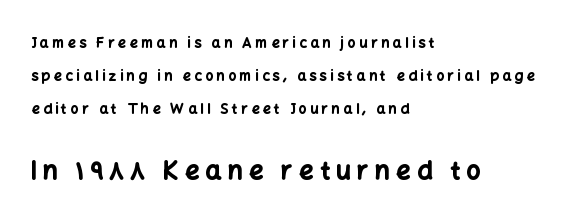
Scale increases going downward across the two blocks. Strokes here are thick enough to call this a true bold. Students, note that the glyphs here are deliberately spaced far apart. Quick note: not italic, upright. These lines are set flush left with a ragged right edge.
